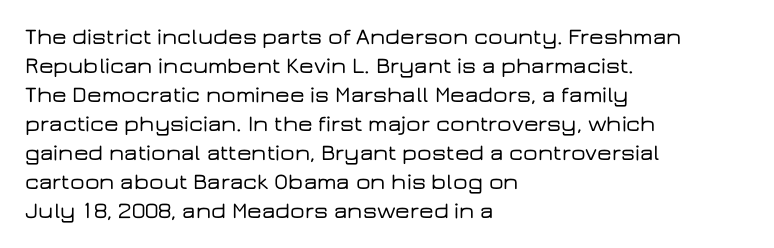
Q: Is the text italic (slanted)? A: No, it is upright.
Q: Is the text underlined? A: No.
Q: How is the paragraph aligned? A: Left-aligned.
Q: Is the spacing between letters normal or unusually wide? A: Normal.
Q: Is the spacing between lines tight, normal or loose? A: Normal.
